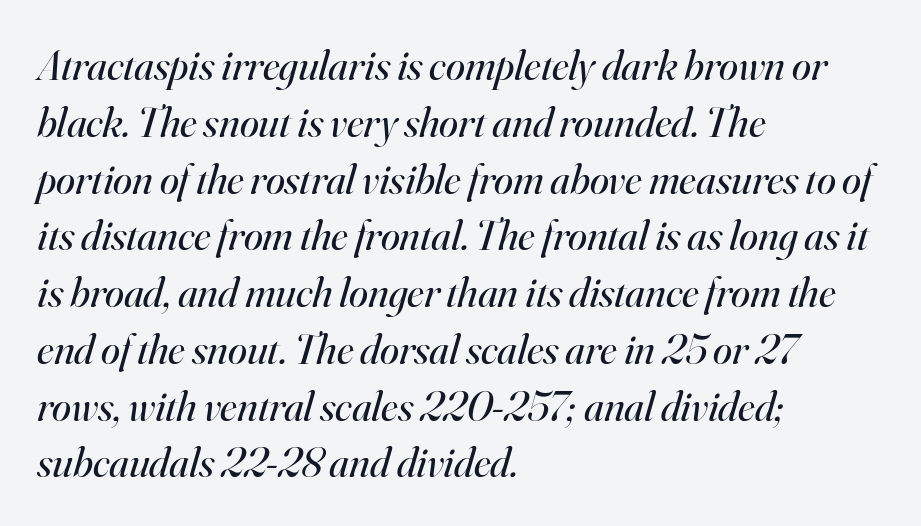
Q: Is the text bold? A: No.
Q: Is the text italic (slanted)? A: Yes, it leans right by about 16 degrees.
Q: Is the typeface a serif or a sans-serif typeface? A: Serif.
Q: Is the text underlined? A: No.
Q: How is the paragraph aligned? A: Left-aligned.
Q: Is the spacing between letters normal or unusually wide? A: Normal.
Q: Is the spacing between lines tight, normal or loose? A: Normal.
Q: Width (condensed, normal, or wide)? A: Normal.
Q: Stroke contrast? A: High.
Q: x-height? A: Small.
Q: Monospaced? A: No.
